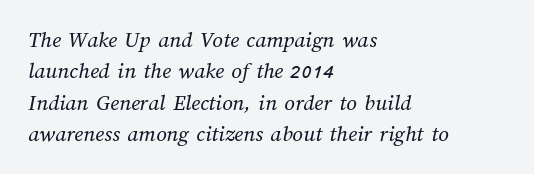
The image shows 23 px text type; set left-aligned, normal line spacing (1.36x), normal letter spacing, not underlined.
